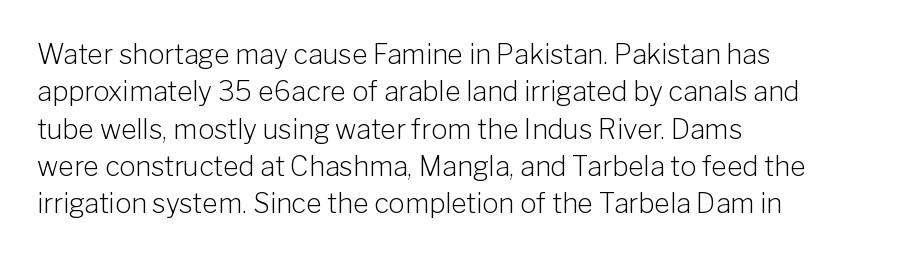
Q: Is the text bold? A: No.
Q: Is the text italic (slanted)? A: No, it is upright.
Q: Is the text underlined? A: No.
Q: How is the paragraph aligned? A: Left-aligned.
Q: Is the spacing between letters normal or unusually wide? A: Normal.
Q: Is the spacing between lines tight, normal or loose? A: Normal.
